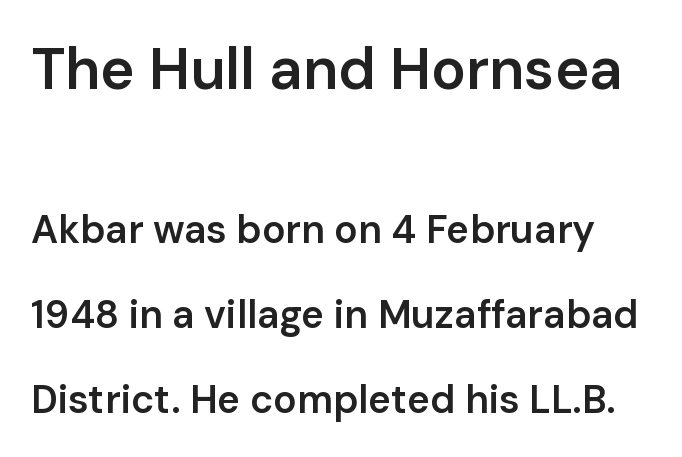
The image shows 58 px semibold sans-serif type, upright; set loose line spacing (2.18x), normal letter spacing, not underlined; the first (top) block is 1.49x larger; low stroke contrast and a medium x-height.
